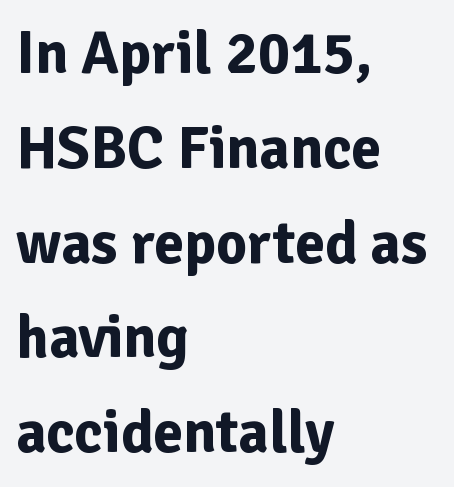
The image shows 60 px bold sans-serif type, upright; set left-aligned, normal line spacing (1.58x), normal letter spacing, not underlined; low stroke contrast and a medium x-height.
